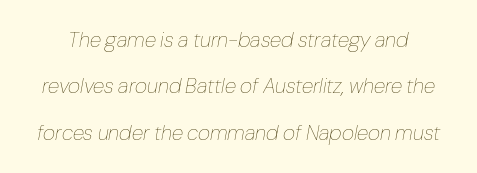
Q: Is the text bold? A: No.
Q: Is the text italic (slanted)? A: Yes, it leans right by about 10 degrees.
Q: Is the text underlined? A: No.
Q: Is the spacing between letters normal or unusually wide? A: Normal.
Q: Is the spacing between lines tight, normal or loose? A: Loose.
